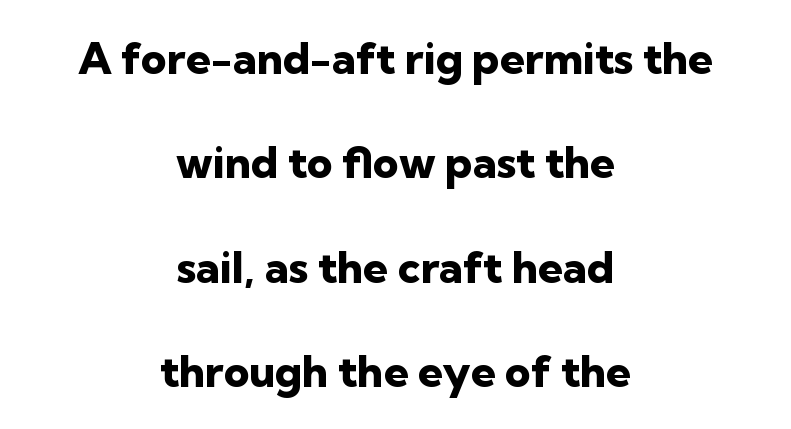
{"serif": "no", "italic": "no", "bold": "yes", "weight": "heavy", "width": "normal", "stroke_contrast": "low", "x_height": "medium", "monospaced": "no", "underline": "no", "align": "center", "line_spacing": "loose", "line_spacing_ratio": 2.37, "letter_spacing": "normal", "letter_spacing_em": 0.0, "glyph_px": 44}
